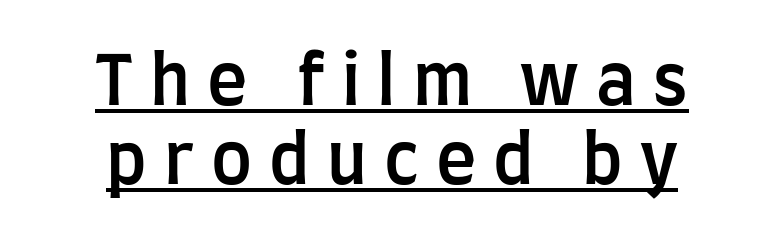
The image shows 68 px semibold, condensed sans-serif type, upright; set line spacing 1.16x, unusually wide letter spacing (+0.25 em), underlined; low stroke contrast and a large x-height.
